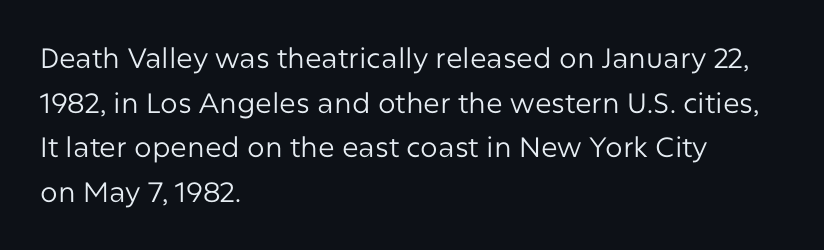
Reading down the column, the eye jumps a familiar distance to each next line. The setting favours the left margin, as ordinary paragraphs usually do. No italicization has been applied; the sample stays upright. Underlining? Definitely not there.
